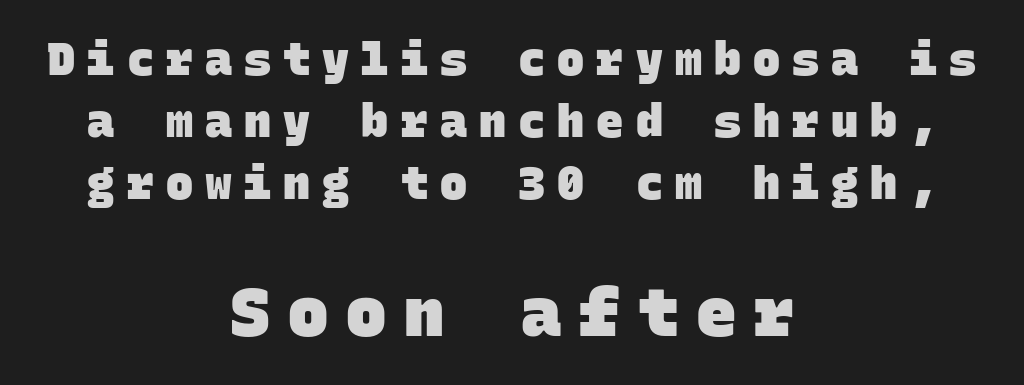
Q: Is the text bold? A: Yes.
Q: Is the typeface a serif or a sans-serif typeface? A: Sans-serif.
Q: Is the text underlined? A: No.
Q: How is the paragraph aligned? A: Centered.
Q: Is the spacing between letters normal or unusually wide? A: Unusually wide.
Q: Is the spacing between lines tight, normal or loose? A: Normal.
Q: Which block of text is set in a larger size, the first (top) or the second (bottom)? A: The second (bottom) one.
Q: Width (condensed, normal, or wide)? A: Normal.
Q: Stroke contrast? A: Low.
Q: x-height? A: Large.
Q: Monospaced? A: Yes.
